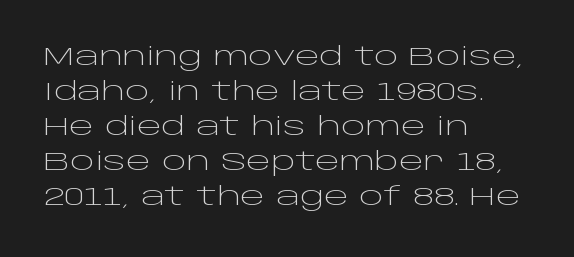
How are the letters spaced? Ordinarily, with no added tracking. Has an underline been added? It has not. Honestly, the row spacing looks completely unremarkable. The font is comparable to plain body text, perhaps lighter. Visually the block forms a straight wall on the left and a jagged coastline on the right.
